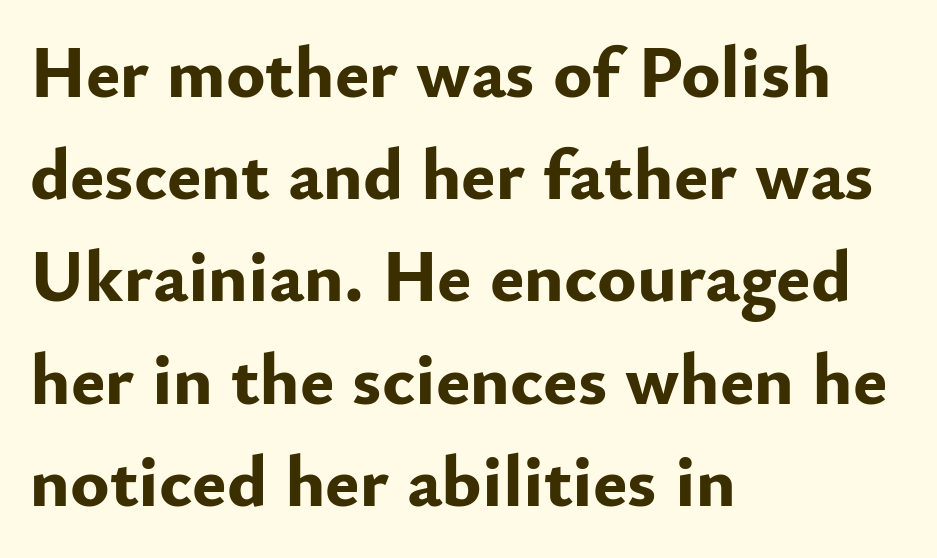
Whoever set this chose a conventional vertical rhythm. Think of a printed novel: that variable character pitch is what you see here. The typography opts for an upright posture over an oblique one. Line beginnings align vertically; line endings do not.
